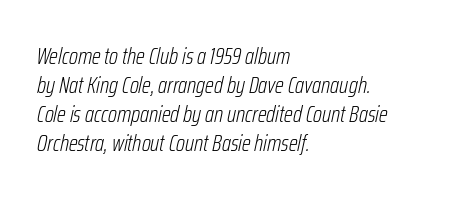
Q: Is the text bold? A: No.
Q: Is the text italic (slanted)? A: Yes, it leans right by about 12 degrees.
Q: Is the text underlined? A: No.
Q: How is the paragraph aligned? A: Left-aligned.
Q: Is the spacing between letters normal or unusually wide? A: Normal.
Q: Is the spacing between lines tight, normal or loose? A: Normal.
